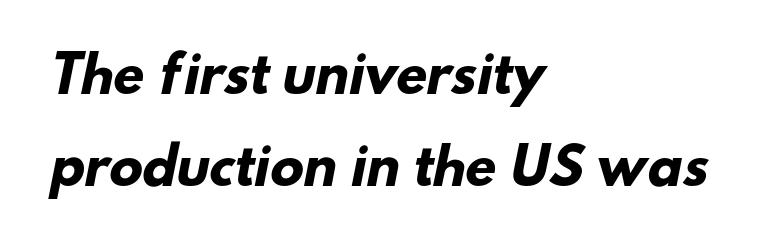
The image shows 50 px heavy sans-serif type; set left-aligned, line spacing 1.85x, normal letter spacing, not underlined; low stroke contrast and a small x-height.
